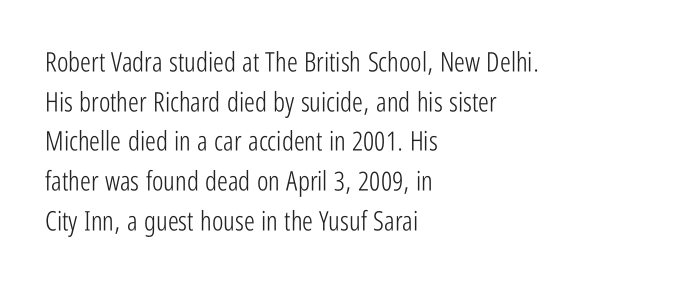
Notice how descenders clear the ascenders below comfortably — that's standard leading. Inter-character spacing is left at the font's built-in metrics. Bare-footed words on every line. The strokes are not fattened; the text isn't bold. A student would call this left alignment; a typographer would say flush left, rag right.
